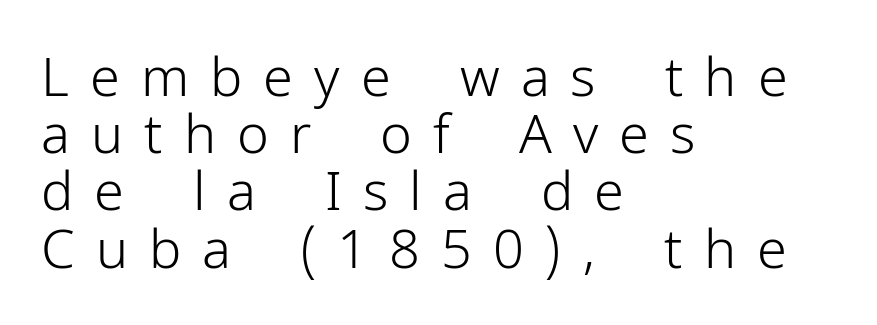
Q: Is the text bold? A: No.
Q: Is the text italic (slanted)? A: No, it is upright.
Q: Is the typeface a serif or a sans-serif typeface? A: Sans-serif.
Q: Is the text underlined? A: No.
Q: How is the paragraph aligned? A: Left-aligned.
Q: Is the spacing between letters normal or unusually wide? A: Unusually wide.
Q: Is the spacing between lines tight, normal or loose? A: Tight.
Q: Width (condensed, normal, or wide)? A: Normal.
Q: Stroke contrast? A: Low.
Q: x-height? A: Medium.
Q: Monospaced? A: No.
